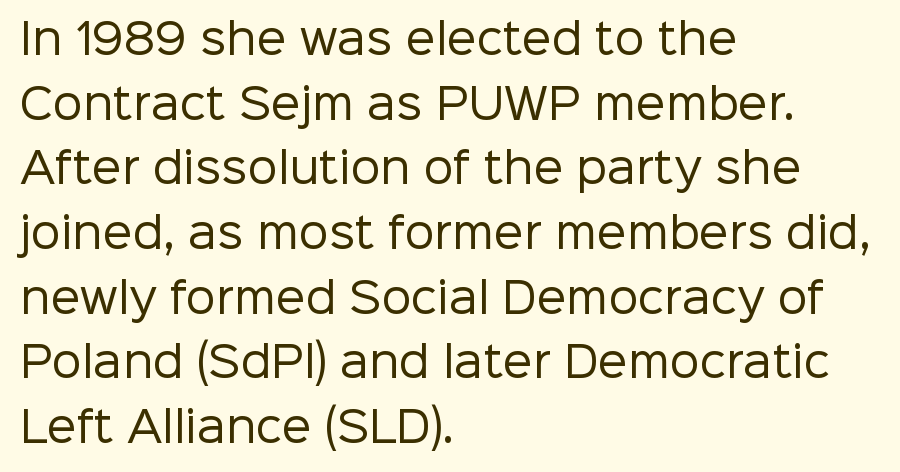
{"serif": "no", "italic": "no", "bold": "no", "weight": "regular", "width": "normal", "stroke_contrast": "low", "x_height": "medium", "monospaced": "no", "underline": "no", "align": "left", "line_spacing": "normal", "line_spacing_ratio": 1.54, "letter_spacing": "normal", "letter_spacing_em": 0.0, "glyph_px": 42}
